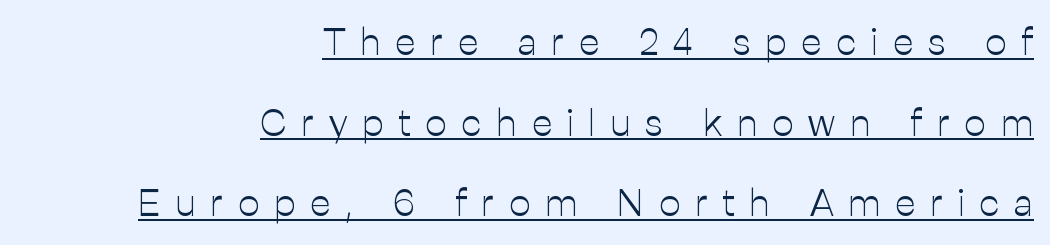
A typesetter would call this proportional, since set widths differ per character. Vertical strokes here are truly vertical. If you measured baseline to baseline, you'd find a long distance. Caption: face not bold, strokes unweighted.
